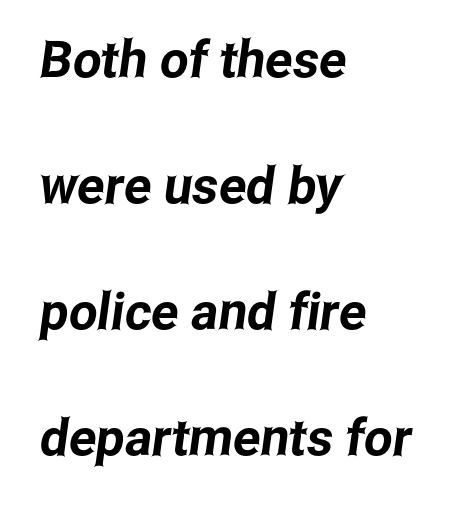
Is this a fixed-width face? No — the glyphs have proportional, varying widths. Tracking here is standard; glyphs follow each other at the usual distance. No word sits above an underline. Notice how the passage keeps a crisp vertical edge on the left only. The face used here is a sans, in the tradition of grotesques and geometrics.
